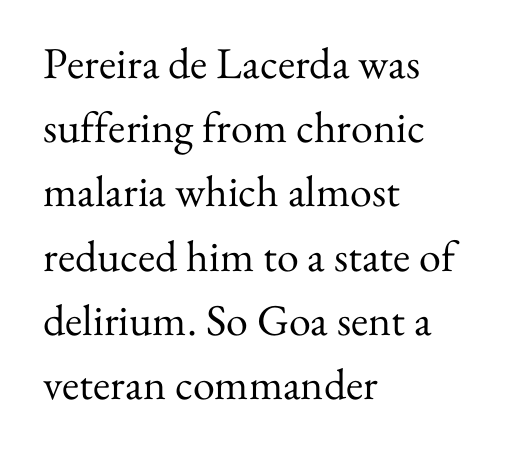
Q: Is the text bold? A: No.
Q: Is the text italic (slanted)? A: No, it is upright.
Q: Is the typeface a serif or a sans-serif typeface? A: Serif.
Q: Is the text underlined? A: No.
Q: How is the paragraph aligned? A: Left-aligned.
Q: Is the spacing between letters normal or unusually wide? A: Normal.
Q: Is the spacing between lines tight, normal or loose? A: Normal.
Q: Width (condensed, normal, or wide)? A: Normal.
Q: Stroke contrast? A: Medium.
Q: x-height? A: Small.
Q: Monospaced? A: No.
